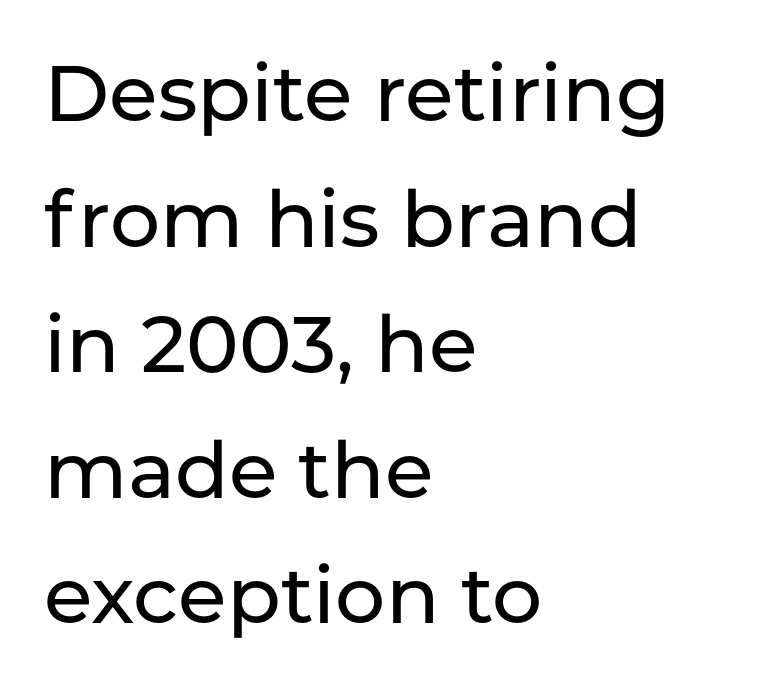
Q: Is the text italic (slanted)? A: No, it is upright.
Q: Is the typeface a serif or a sans-serif typeface? A: Sans-serif.
Q: Is the text underlined? A: No.
Q: How is the paragraph aligned? A: Left-aligned.
Q: Is the spacing between letters normal or unusually wide? A: Normal.
Q: Is the spacing between lines tight, normal or loose? A: Normal.
Q: Width (condensed, normal, or wide)? A: Normal.
Q: Stroke contrast? A: Low.
Q: x-height? A: Medium.
Q: Monospaced? A: No.
